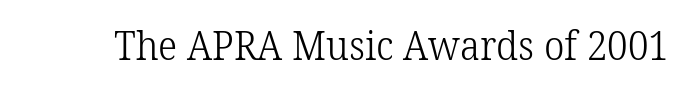
Just letters on the line, the space beneath them empty. Summary of weight: not heavy and not bold. The letters advance in unequal steps, a hallmark of proportional type. Letterform terminals end in serifs throughout the passage.
